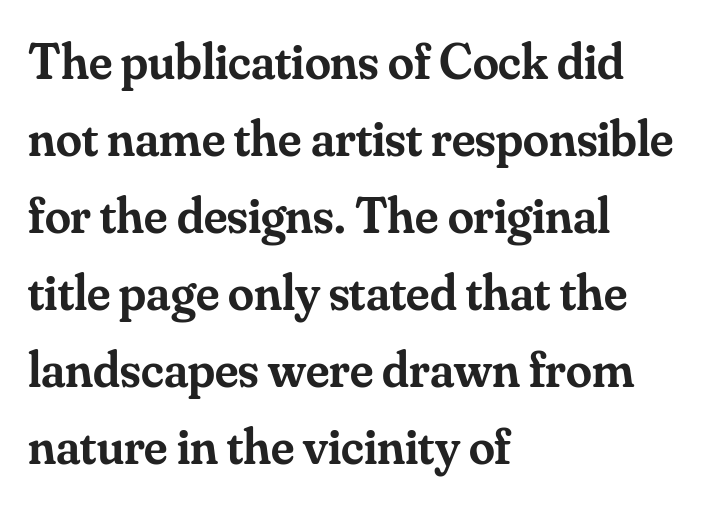
Only glyphs here, with clear space below each row. I'd describe the lettering as semibold — firm but not a full bold. Type style note: has serifs. Designer's note — italics off, roman on. Default kerning and tracking; the words read as compact shapes.
